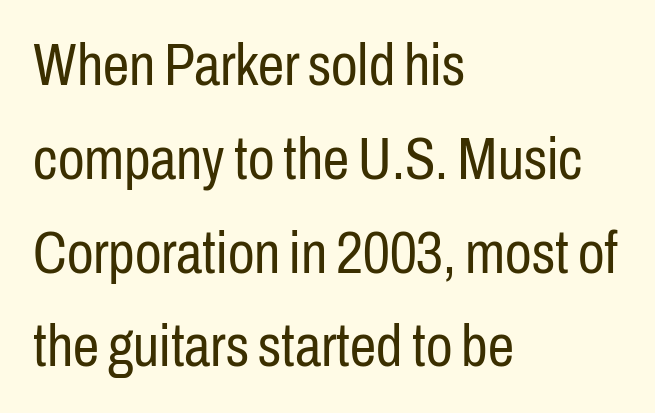
The image shows 59 px regular-weight, condensed sans-serif type, upright; set left-aligned, normal line spacing (1.59x), normal letter spacing, not underlined; low stroke contrast and a medium x-height.
